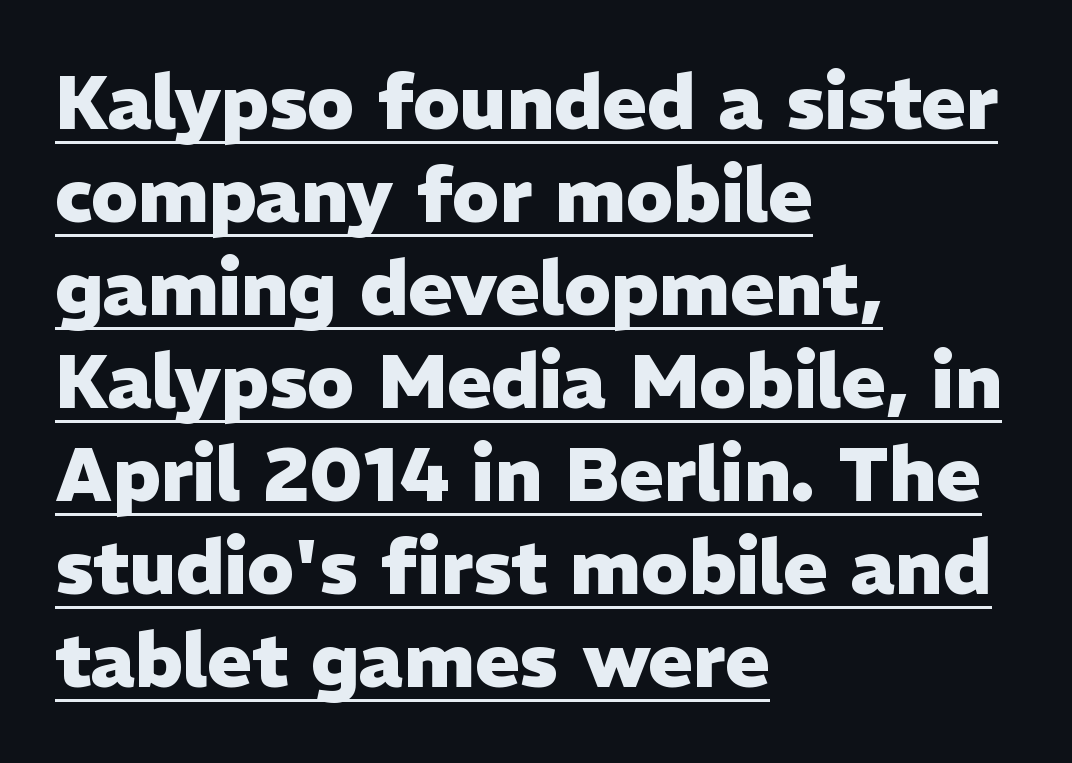
The image shows 75 px heavy sans-serif type, upright; set left-aligned, line spacing 1.24x, normal letter spacing, underlined; low stroke contrast and a medium x-height.
